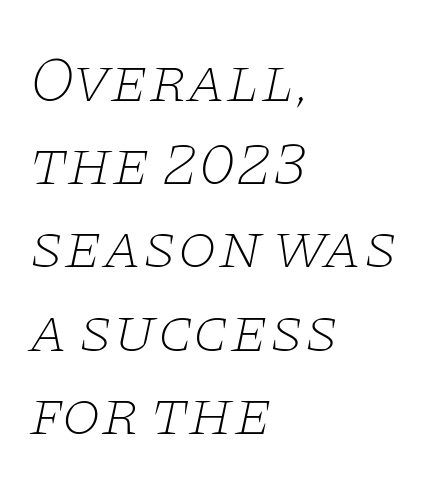
The image shows 64 px thin, wide serif type, italic (leaning right); set left-aligned, normal line spacing (1.3x), normal letter spacing, not underlined; low stroke contrast and a large x-height.
